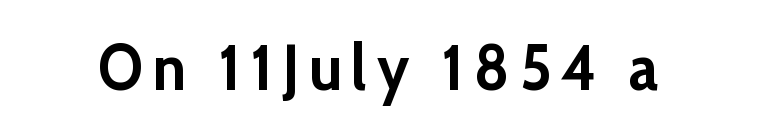
{"serif": "no", "italic": "no", "bold": "yes", "weight": "semibold", "width": "normal", "stroke_contrast": "low", "x_height": "medium", "monospaced": "no", "underline": "no", "glyph_px": 64}
